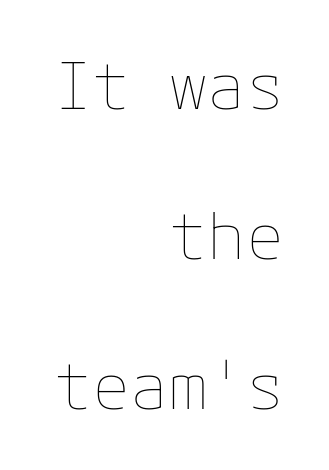
{"italic": "no", "bold": "no", "weight": "thin", "width": "normal", "stroke_contrast": "low", "x_height": "medium", "underline": "no", "align": "right", "line_spacing": "loose", "line_spacing_ratio": 2.34, "letter_spacing": "normal", "letter_spacing_em": 0.0, "glyph_px": 64}
